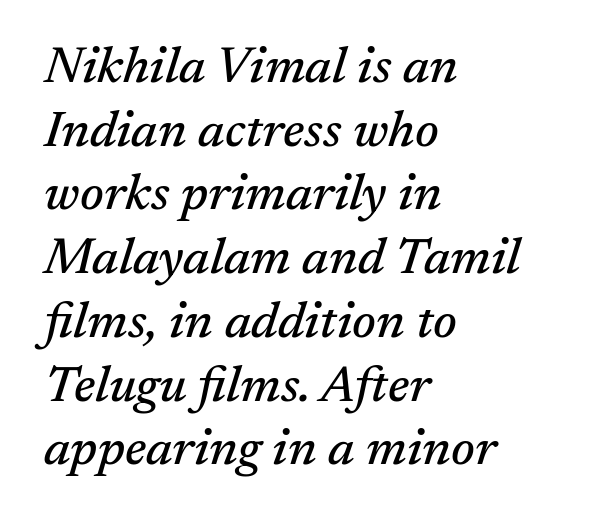
{"serif": "yes", "italic": "yes", "lean": "right", "slant_degrees": 17, "width": "normal", "stroke_contrast": "medium", "x_height": "medium", "monospaced": "no", "underline": "no", "align": "left", "line_spacing": "normal", "line_spacing_ratio": 1.25, "letter_spacing": "normal", "letter_spacing_em": 0.0, "glyph_px": 51}
